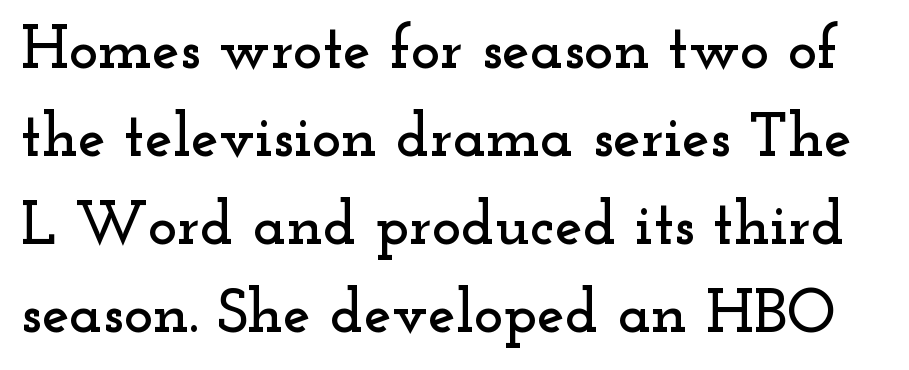
Q: Is the text italic (slanted)? A: No, it is upright.
Q: Is the typeface a serif or a sans-serif typeface? A: Serif.
Q: Is the text underlined? A: No.
Q: Is the spacing between letters normal or unusually wide? A: Normal.
Q: Is the spacing between lines tight, normal or loose? A: Normal.
Q: Width (condensed, normal, or wide)? A: Wide.
Q: Stroke contrast? A: Low.
Q: x-height? A: Small.
Q: Monospaced? A: No.
